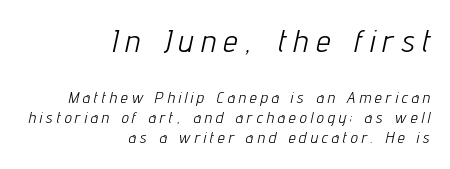
Size contrast runs from large at the top to small at the bottom. Anything drawn beneath the words? Only blank space. The strokes are not fattened; the text isn't bold. Character widths vary here, with narrow letters taking less room than wide ones.
